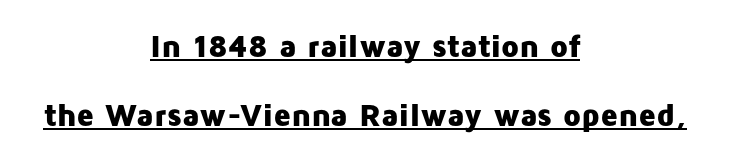
Q: Is the text bold? A: Yes.
Q: Is the text italic (slanted)? A: No, it is upright.
Q: Is the typeface a serif or a sans-serif typeface? A: Sans-serif.
Q: Is the text underlined? A: Yes.
Q: How is the paragraph aligned? A: Centered.
Q: Is the spacing between letters normal or unusually wide? A: Normal.
Q: Is the spacing between lines tight, normal or loose? A: Loose.
Q: Width (condensed, normal, or wide)? A: Normal.
Q: Stroke contrast? A: Low.
Q: x-height? A: Medium.
Q: Monospaced? A: No.
